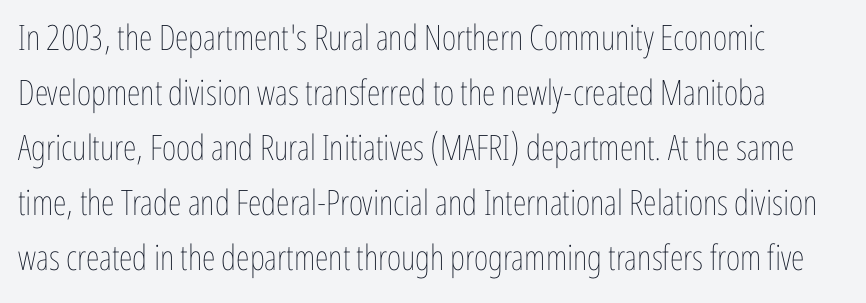
{"italic": "no", "bold": "no", "weight": "thin", "width": "condensed", "stroke_contrast": "low", "x_height": "medium", "monospaced": "no", "underline": "no", "line_spacing": "normal", "line_spacing_ratio": 1.57, "letter_spacing": "normal", "letter_spacing_em": 0.0, "glyph_px": 35}
